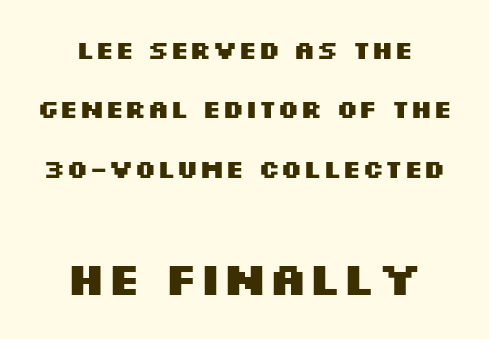
The image shows 46 px heavy, wide sans-serif type, upright; set centered, loose line spacing (2.28x), normal letter spacing, not underlined; the second (bottom) block is 1.77x larger; medium stroke contrast and a large x-height.
